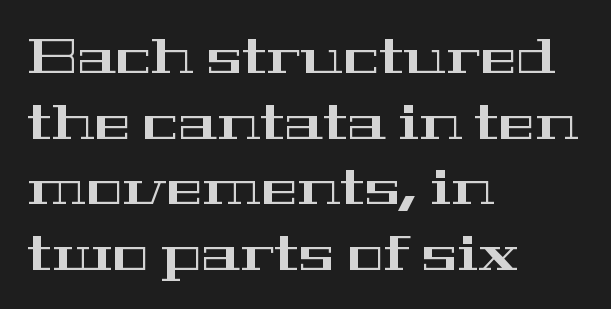
The font's upright variant was chosen for this text. The ragged edge is on the right, which tells us the setting is flush left. You could not count columns in this text — the font is proportionally spaced. Letter spacing: default. The rows are spaced the way most documents space them.
